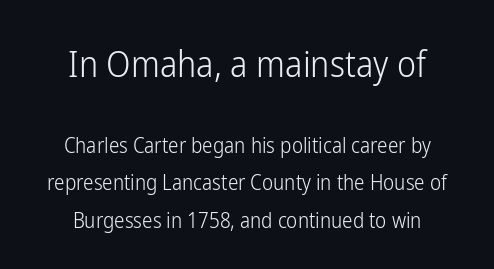
{"serif": "no", "italic": "no", "bold": "no", "weight": "light", "width": "condensed", "stroke_contrast": "low", "x_height": "medium", "monospaced": "no", "underline": "no", "align": "center", "line_spacing_ratio": 1.8, "letter_spacing": "normal", "letter_spacing_em": 0.0, "larger_block": "first", "size_ratio": 1.71, "glyph_px": 36}
